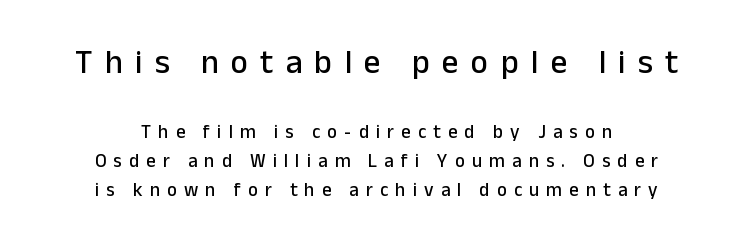
{"serif": "no", "italic": "no", "width": "normal", "stroke_contrast": "low", "x_height": "medium", "monospaced": "no", "underline": "no", "align": "center", "line_spacing": "normal", "line_spacing_ratio": 1.53, "letter_spacing": "wide", "letter_spacing_em": 0.37, "larger_block": "first", "size_ratio": 1.74, "glyph_px": 33}
